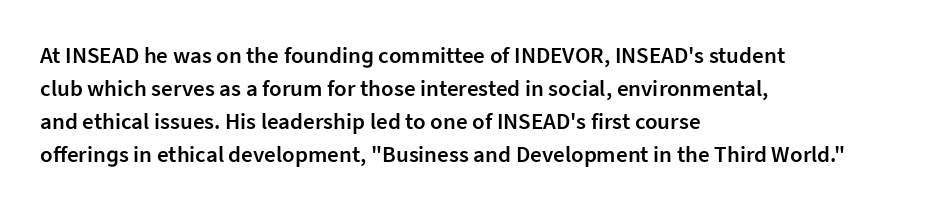
The image shows 23 px text type, upright; set left-aligned, normal line spacing (1.44x), normal letter spacing, not underlined.
